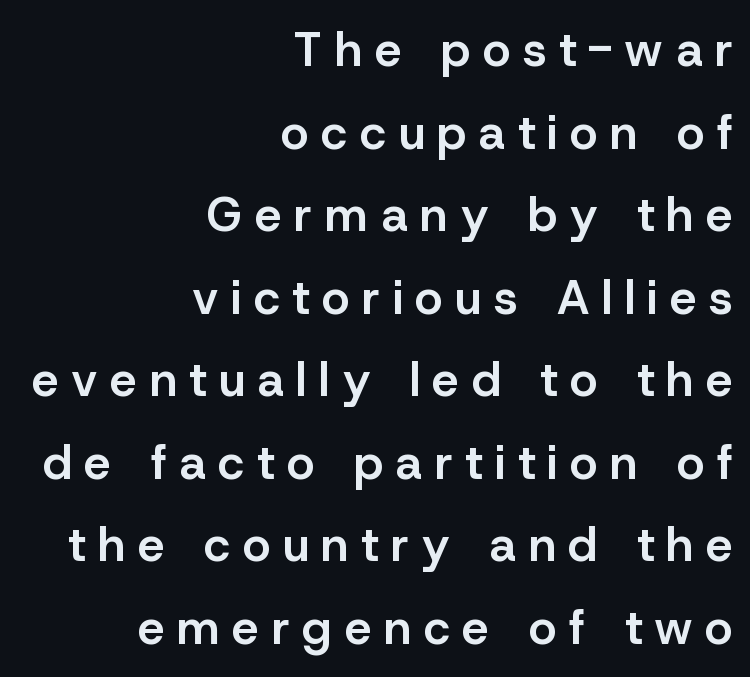
The image shows 48 px semibold sans-serif type, upright; set right-aligned, line spacing 1.72x, unusually wide letter spacing (+0.26 em), not underlined; low stroke contrast and a medium x-height.
